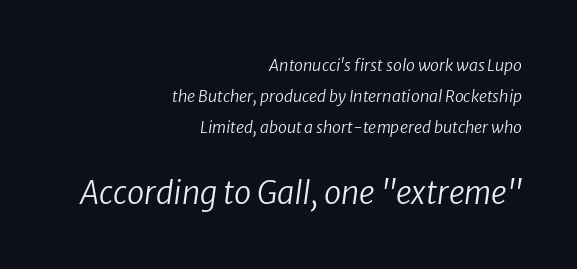
The image shows 31 px regular-weight type, italic (leaning right); set right-aligned, loose line spacing (1.95x), normal letter spacing, not underlined; the second (bottom) block is 1.94x larger; low stroke contrast and a medium x-height.
